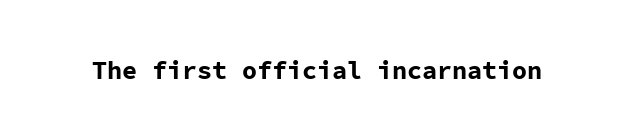
{"italic": "no", "bold": "yes", "underline": "no", "letter_spacing": "normal", "letter_spacing_em": 0.0, "glyph_px": 25}
